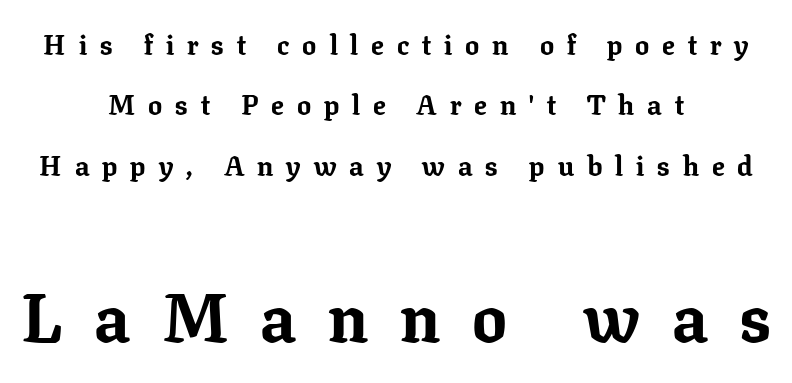
Q: Is the text bold? A: Yes.
Q: Is the text italic (slanted)? A: No, it is upright.
Q: Is the typeface a serif or a sans-serif typeface? A: Serif.
Q: Is the text underlined? A: No.
Q: How is the paragraph aligned? A: Centered.
Q: Is the spacing between letters normal or unusually wide? A: Unusually wide.
Q: Is the spacing between lines tight, normal or loose? A: Loose.
Q: Which block of text is set in a larger size, the first (top) or the second (bottom)? A: The second (bottom) one.
Q: Width (condensed, normal, or wide)? A: Normal.
Q: Stroke contrast? A: Low.
Q: x-height? A: Medium.
Q: Monospaced? A: No.
